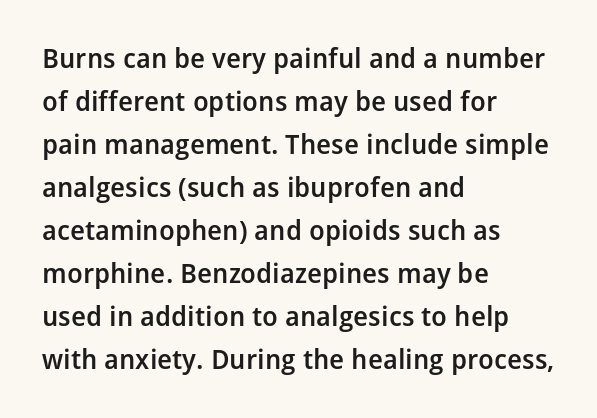
{"italic": "no", "bold": "semi", "underline": "no", "align": "left", "line_spacing": "normal", "line_spacing_ratio": 1.59, "letter_spacing": "normal", "letter_spacing_em": 0.0, "glyph_px": 27}
